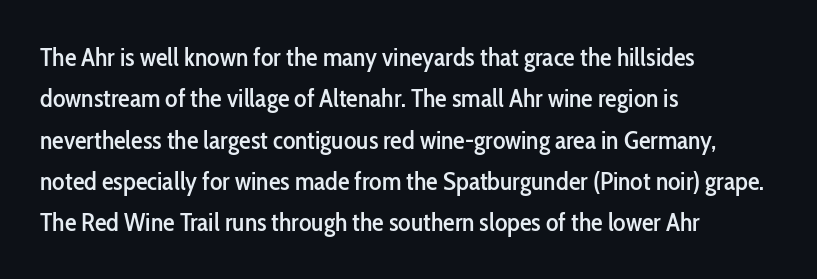
Q: Is the text italic (slanted)? A: No, it is upright.
Q: Is the text underlined? A: No.
Q: How is the paragraph aligned? A: Left-aligned.
Q: Is the spacing between letters normal or unusually wide? A: Normal.
Q: Is the spacing between lines tight, normal or loose? A: Normal.
